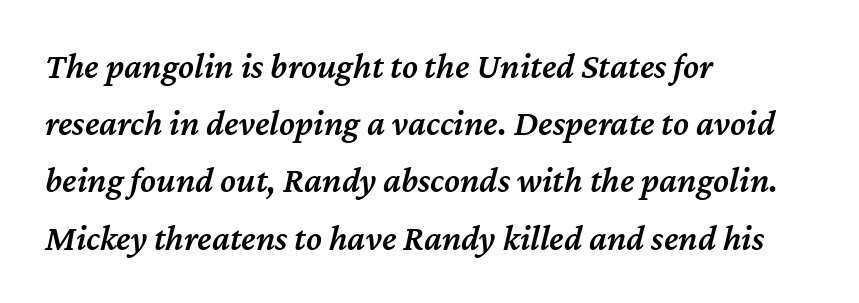
No extra tracking has been applied to these lines. These lines sit exactly where default settings would place them. There's an unmistakable incline to the writing here. The letters advance in unequal steps, a hallmark of proportional type. The words here are not underlined. This sample is left-justified, so line endings fall wherever the words run out.
